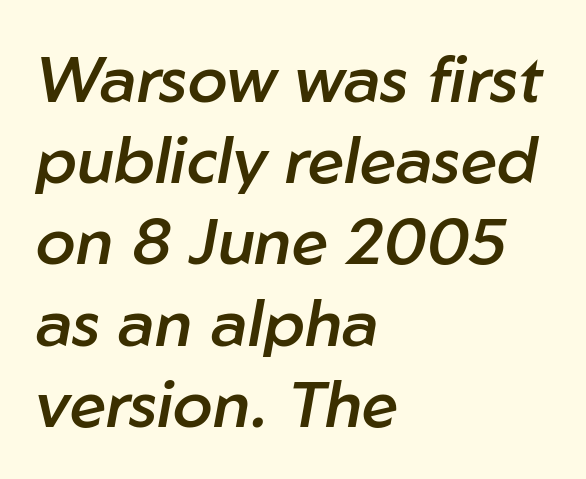
The image shows 65 px semibold type, italic (leaning right); set left-aligned, normal line spacing (1.25x), normal letter spacing, not underlined; low stroke contrast and a medium x-height.
